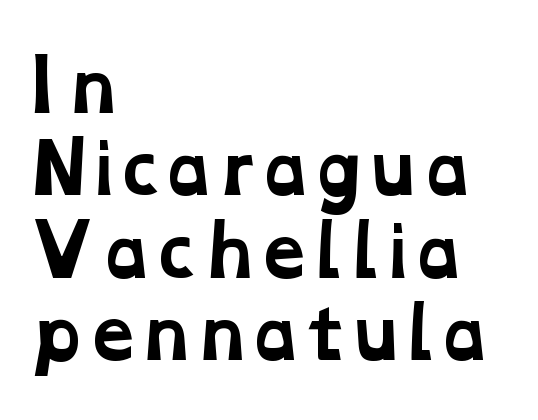
The image shows 68 px bold, wide serif type; set left-aligned, line spacing 1.21x, normal letter spacing, not underlined; low stroke contrast and a medium x-height.
